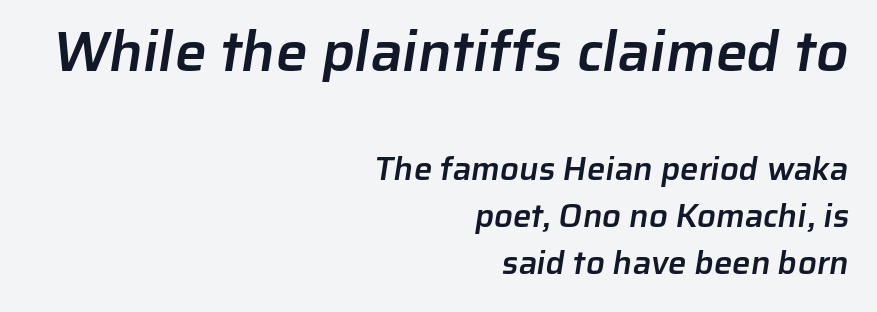
Q: Is the text bold? A: Semi-bold.
Q: Is the typeface a serif or a sans-serif typeface? A: Sans-serif.
Q: Is the text underlined? A: No.
Q: How is the paragraph aligned? A: Right-aligned.
Q: Is the spacing between letters normal or unusually wide? A: Normal.
Q: Is the spacing between lines tight, normal or loose? A: Normal.
Q: Which block of text is set in a larger size, the first (top) or the second (bottom)? A: The first (top) one.
Q: Width (condensed, normal, or wide)? A: Normal.
Q: Stroke contrast? A: Low.
Q: x-height? A: Medium.
Q: Monospaced? A: No.
